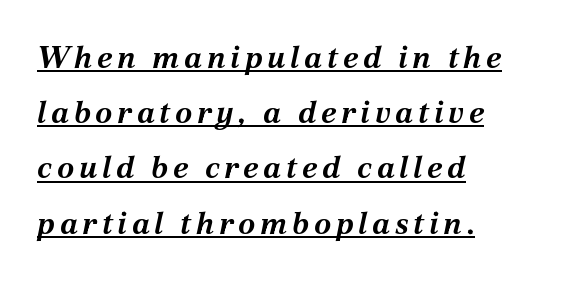
Q: Is the text bold? A: Yes.
Q: Is the text italic (slanted)? A: Yes, it leans right by about 12 degrees.
Q: Is the text underlined? A: Yes.
Q: How is the paragraph aligned? A: Left-aligned.
Q: Width (condensed, normal, or wide)? A: Normal.
Q: Stroke contrast? A: Medium.
Q: x-height? A: Medium.
Q: Monospaced? A: No.
